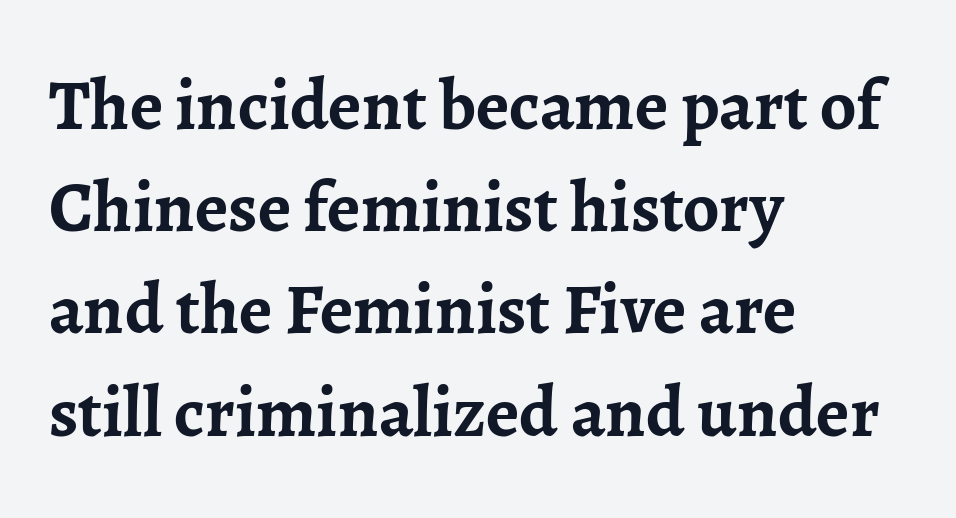
The image shows 72 px semibold serif type, upright; set left-aligned, normal line spacing (1.42x), normal letter spacing, not underlined; low stroke contrast and a medium x-height.
